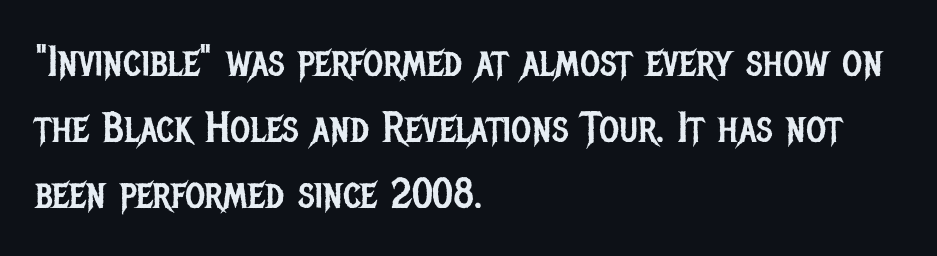
Q: Is the text bold? A: No.
Q: Is the text italic (slanted)? A: No, it is upright.
Q: Is the typeface a serif or a sans-serif typeface? A: Sans-serif.
Q: Is the text underlined? A: No.
Q: How is the paragraph aligned? A: Left-aligned.
Q: Is the spacing between letters normal or unusually wide? A: Normal.
Q: Is the spacing between lines tight, normal or loose? A: Normal.
Q: Width (condensed, normal, or wide)? A: Condensed.
Q: Stroke contrast? A: Low.
Q: x-height? A: Large.
Q: Monospaced? A: No.
